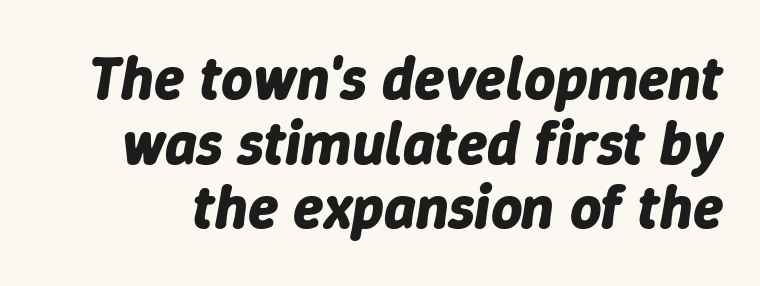
The image shows 61 px bold type, italic (leaning right); set tight line spacing (1.06x), normal letter spacing, not underlined; low stroke contrast and a medium x-height.
